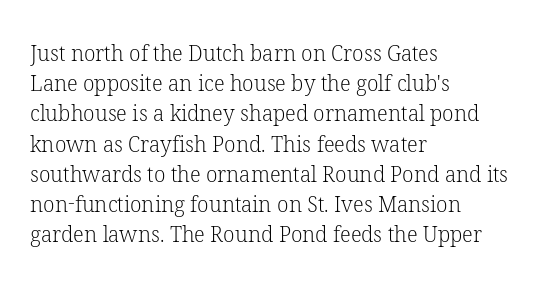
Q: Is the text bold? A: No.
Q: Is the text italic (slanted)? A: No, it is upright.
Q: Is the text underlined? A: No.
Q: How is the paragraph aligned? A: Left-aligned.
Q: Is the spacing between letters normal or unusually wide? A: Normal.
Q: Is the spacing between lines tight, normal or loose? A: Normal.
